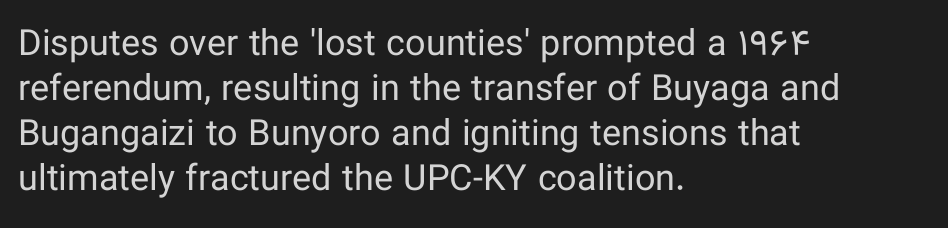
The image shows 36 px regular-weight sans-serif type, upright; set left-aligned, normal line spacing (1.25x), normal letter spacing, not underlined; low stroke contrast and a medium x-height.
